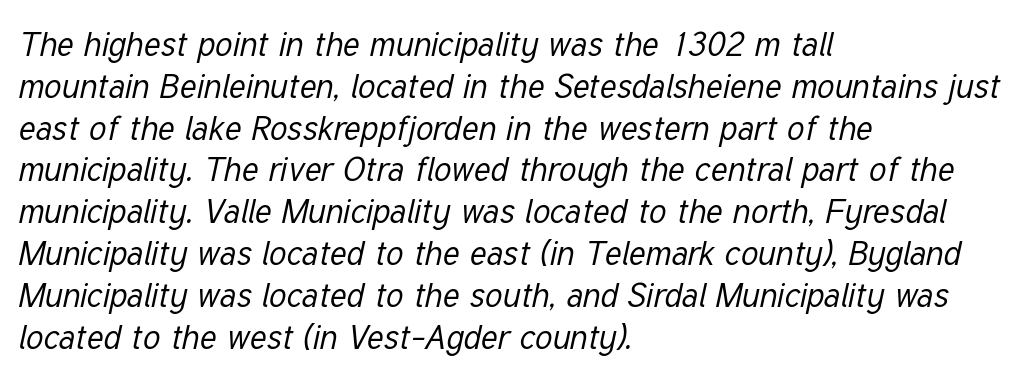
Q: Is the text bold? A: No.
Q: Is the text italic (slanted)? A: Yes, it leans right by about 12 degrees.
Q: Is the text underlined? A: No.
Q: How is the paragraph aligned? A: Left-aligned.
Q: Is the spacing between letters normal or unusually wide? A: Normal.
Q: Width (condensed, normal, or wide)? A: Condensed.
Q: Stroke contrast? A: Low.
Q: x-height? A: Medium.
Q: Monospaced? A: No.
